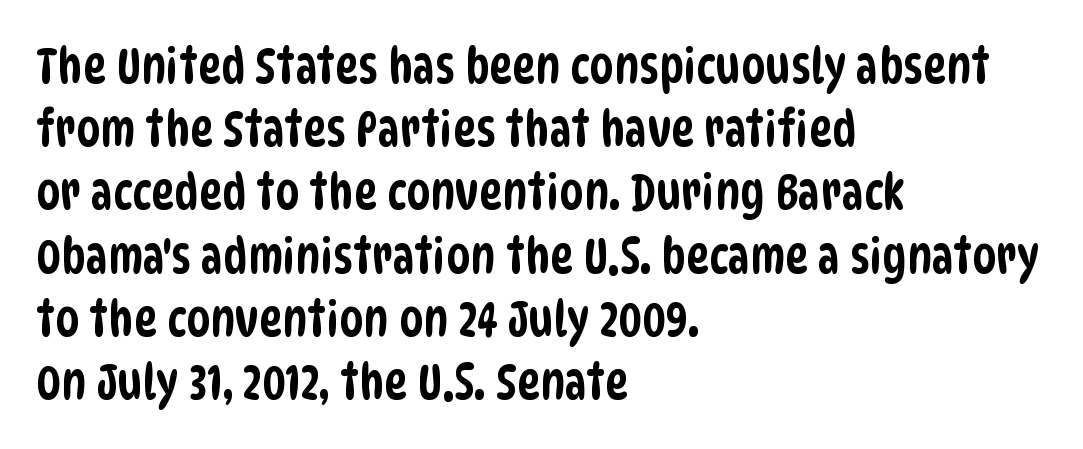
The image shows 49 px condensed sans-serif type; set left-aligned, normal line spacing (1.29x), normal letter spacing, not underlined; low stroke contrast and a large x-height.
